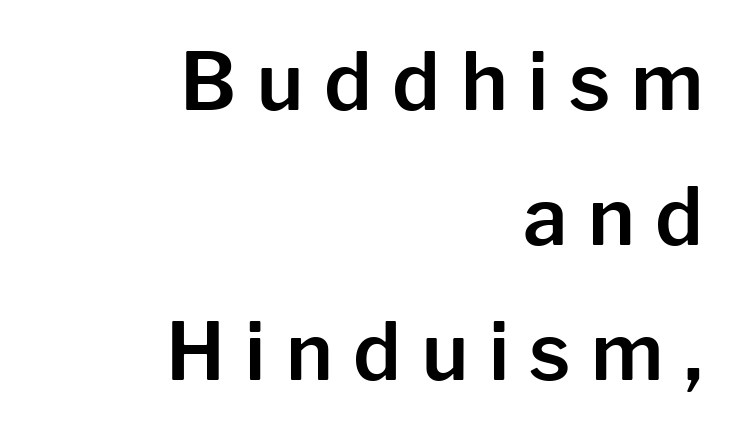
It's the straight-up-and-down kind of type. Compared with typical body copy, the letter spacing here is much looser. The designer went with a sans here, leaving each stem footless. In CSS terms this would be text-align: right. Quick note: underline off. Looks like regular typesetting: each glyph gets only the width it needs.
